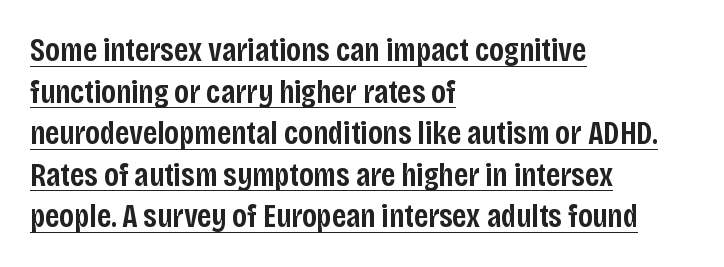
Q: Is the text bold? A: Semi-bold.
Q: Is the text italic (slanted)? A: No, it is upright.
Q: Is the typeface a serif or a sans-serif typeface? A: Sans-serif.
Q: Is the text underlined? A: Yes.
Q: How is the paragraph aligned? A: Left-aligned.
Q: Is the spacing between letters normal or unusually wide? A: Normal.
Q: Is the spacing between lines tight, normal or loose? A: Normal.
Q: Width (condensed, normal, or wide)? A: Condensed.
Q: Stroke contrast? A: Low.
Q: x-height? A: Large.
Q: Monospaced? A: No.
